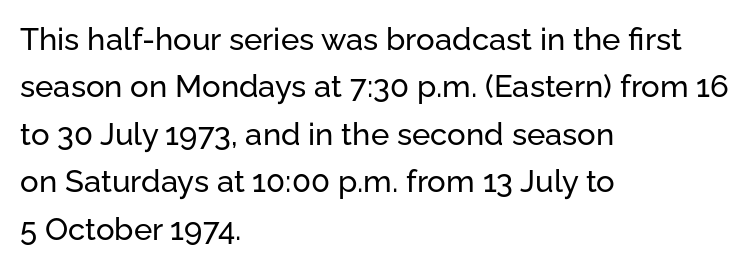
The image shows 31 px sans-serif type, upright; set left-aligned, normal line spacing (1.53x), normal letter spacing, not underlined; low stroke contrast and a medium x-height.
